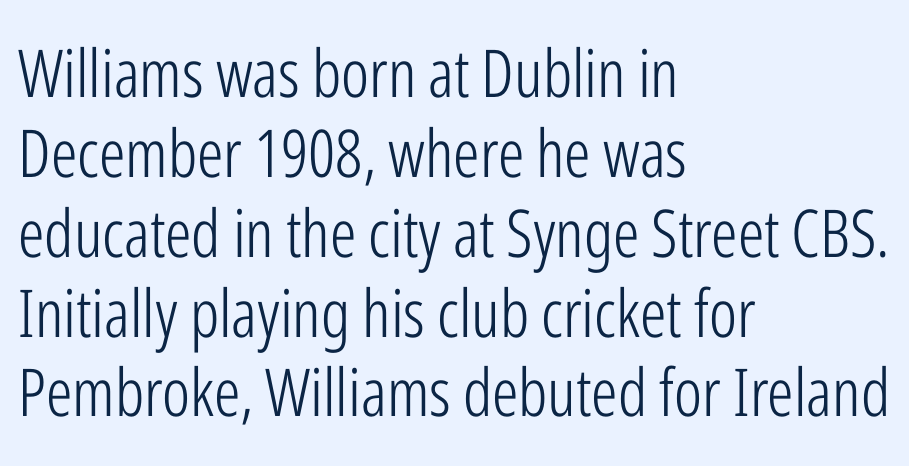
Nothing unusual about the tracking: characters are spaced as the font intends. A typesetter would label this face a sans. Varying glyph widths throughout — classic text-font behaviour. The text block is weighted toward the left margin, trailing off unevenly rightward. Plain, unruled lines of type. Nothing heavy about these letters — not bold at all.
